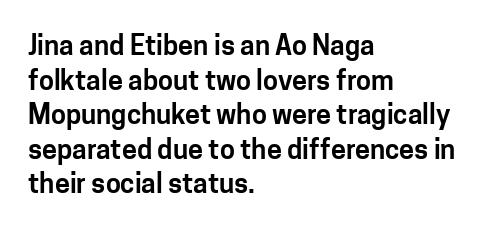
You could call the tracking neutral — neither tight nor loose. Interline gaps are of average width in this sample. The zone under the glyphs is completely vacant. A classic flush-left, rag-right setting is used for this passage. Style check: upright.
